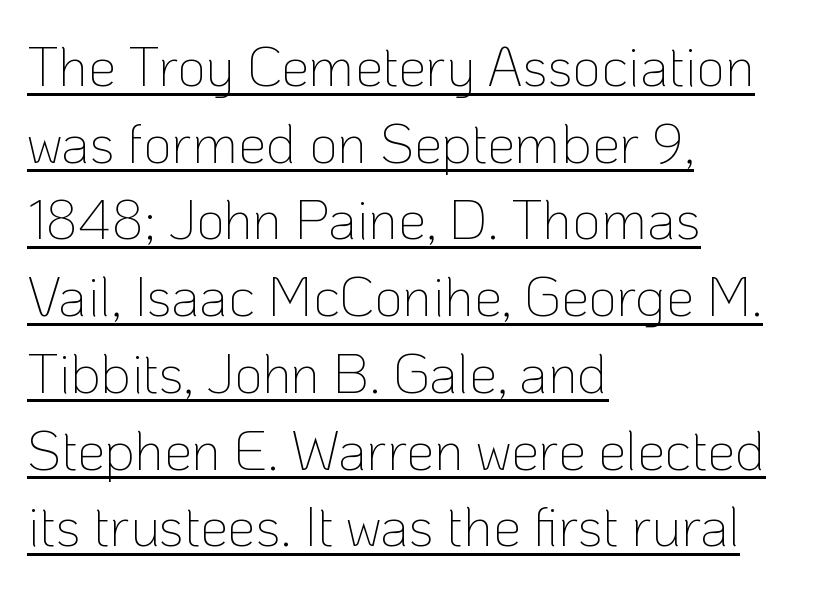
The image shows 56 px thin sans-serif type, upright; set left-aligned, normal line spacing (1.37x), normal letter spacing, underlined; low stroke contrast and a medium x-height.
